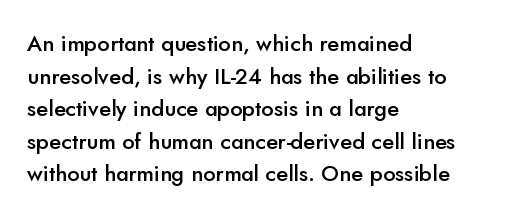
Q: Is the text bold? A: Semi-bold.
Q: Is the text italic (slanted)? A: No, it is upright.
Q: Is the text underlined? A: No.
Q: How is the paragraph aligned? A: Left-aligned.
Q: Is the spacing between letters normal or unusually wide? A: Normal.
Q: Is the spacing between lines tight, normal or loose? A: Normal.
